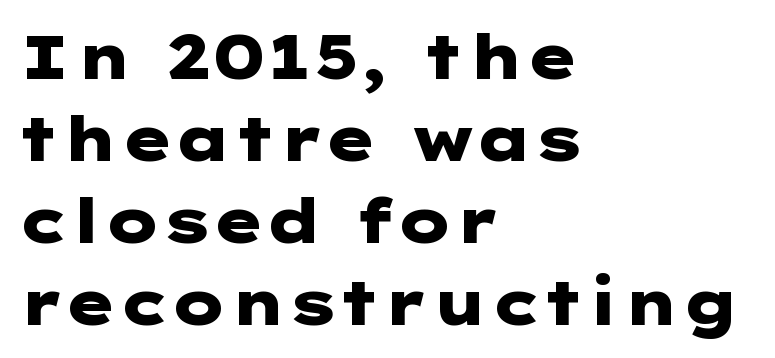
Decoration check: the copy has no underline. In terms of letterspacing, this is plain default setting. This block has exactly the height ordinary leading produces. Casual observation: everything's shoved over to the left. Typographically, this falls in the sans-serif category.
